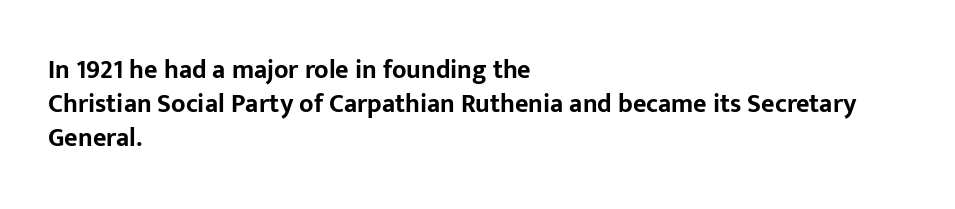
{"italic": "no", "bold": "yes", "underline": "no", "align": "left", "line_spacing": "normal", "line_spacing_ratio": 1.31, "letter_spacing": "normal", "letter_spacing_em": 0.0, "glyph_px": 26}
